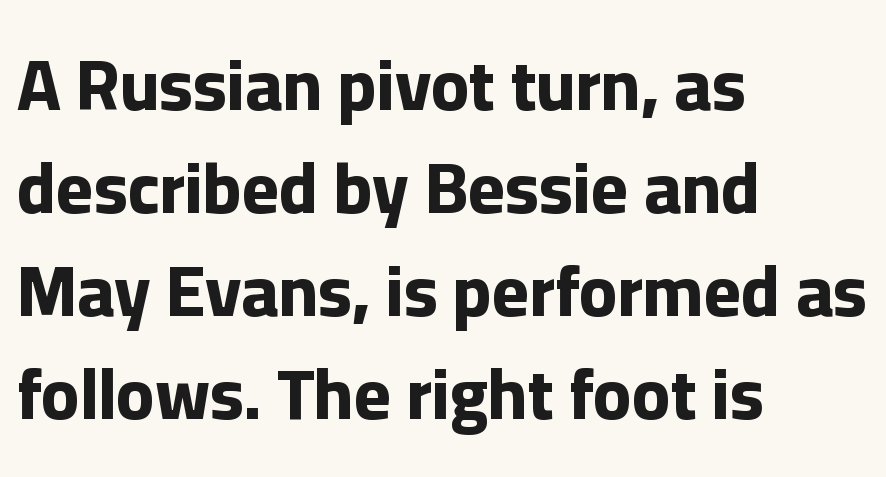
Q: Is the text bold? A: Yes.
Q: Is the text italic (slanted)? A: No, it is upright.
Q: Is the typeface a serif or a sans-serif typeface? A: Sans-serif.
Q: Is the text underlined? A: No.
Q: How is the paragraph aligned? A: Left-aligned.
Q: Is the spacing between letters normal or unusually wide? A: Normal.
Q: Is the spacing between lines tight, normal or loose? A: Normal.
Q: Width (condensed, normal, or wide)? A: Normal.
Q: Stroke contrast? A: Low.
Q: x-height? A: Medium.
Q: Monospaced? A: No.
